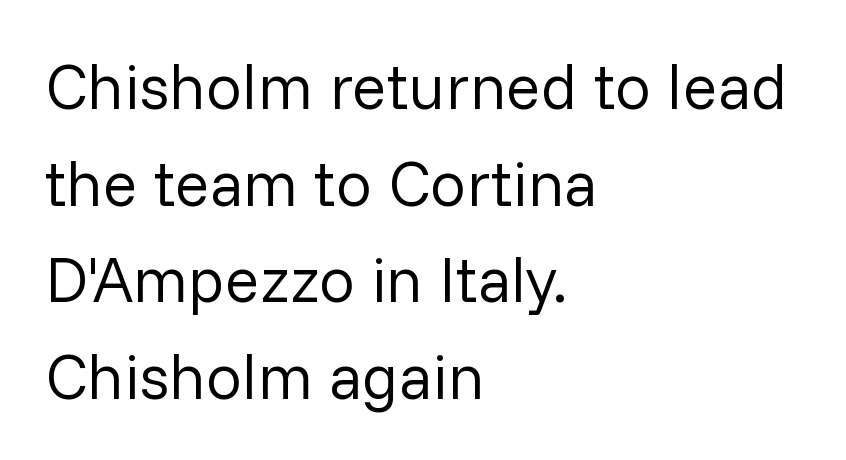
{"serif": "no", "italic": "no", "bold": "no", "weight": "regular", "width": "normal", "stroke_contrast": "low", "x_height": "medium", "monospaced": "no", "underline": "no", "align": "left", "line_spacing": "normal", "line_spacing_ratio": 1.51, "letter_spacing": "normal", "letter_spacing_em": 0.0, "glyph_px": 64}
